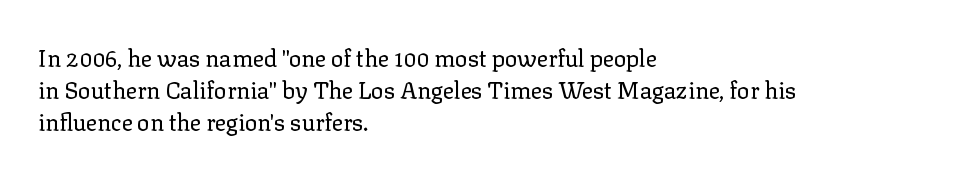
Q: Is the text bold? A: No.
Q: Is the text italic (slanted)? A: No, it is upright.
Q: Is the text underlined? A: No.
Q: How is the paragraph aligned? A: Left-aligned.
Q: Is the spacing between letters normal or unusually wide? A: Normal.
Q: Is the spacing between lines tight, normal or loose? A: Normal.
